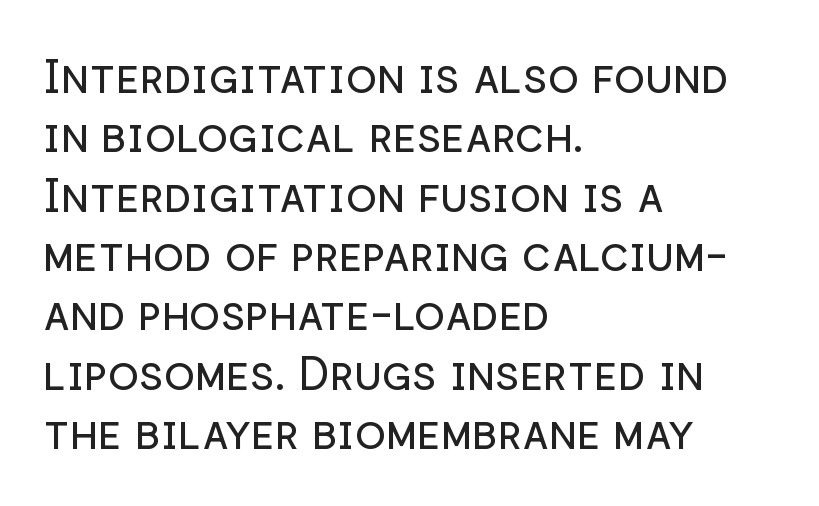
Observe the ordinary spacing: letters are neighbours, not strangers. What kind of face is this? One without serifs — a sans. This rendering features lettering with no underline. Posture: upright roman.
